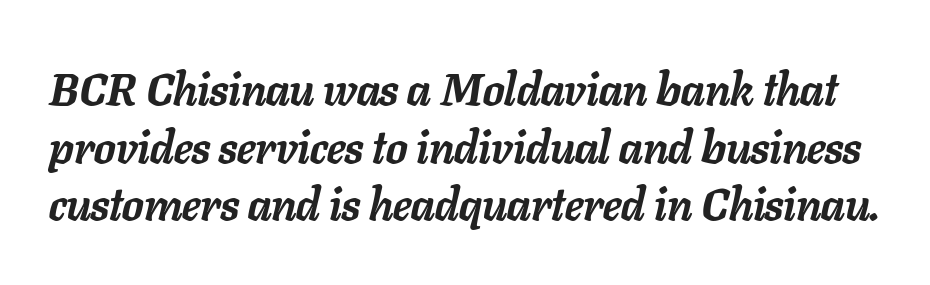
These lines were composed using italics. Inter-character spacing is left at the font's built-in metrics. A bare baseline throughout the passage. Proportional: the letters do not fall into vertical columns. Leading matches the norm, producing a regular column.
